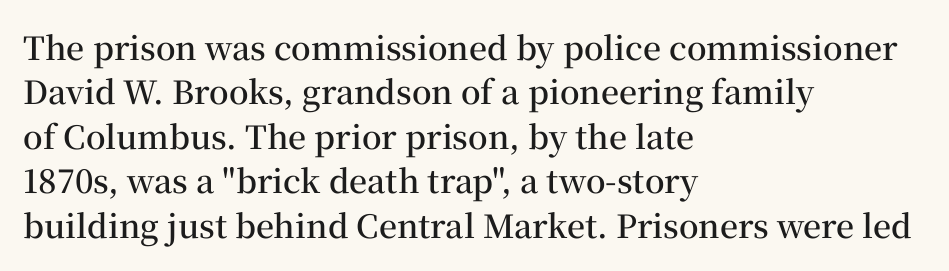
Descender tails drop into unmarked territory. Quick note: interline space is typical. Nope, not italic — everything's standing straight. Semibold letterforms, between regular and bold. The paragraph shown leans on its left margin. This rendering employs a face with finishing strokes, i.e., a serif.
